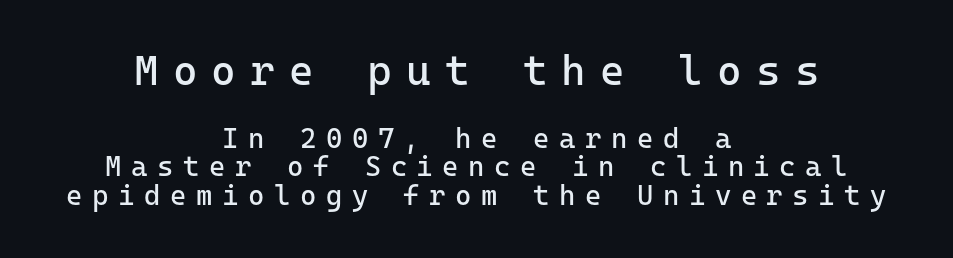
Q: Is the text bold? A: No.
Q: Is the text italic (slanted)? A: No, it is upright.
Q: Is the typeface a serif or a sans-serif typeface? A: Sans-serif.
Q: Is the text underlined? A: No.
Q: How is the paragraph aligned? A: Centered.
Q: Is the spacing between letters normal or unusually wide? A: Unusually wide.
Q: Is the spacing between lines tight, normal or loose? A: Tight.
Q: Which block of text is set in a larger size, the first (top) or the second (bottom)? A: The first (top) one.
Q: Width (condensed, normal, or wide)? A: Normal.
Q: Stroke contrast? A: Low.
Q: x-height? A: Medium.
Q: Monospaced? A: Yes.
